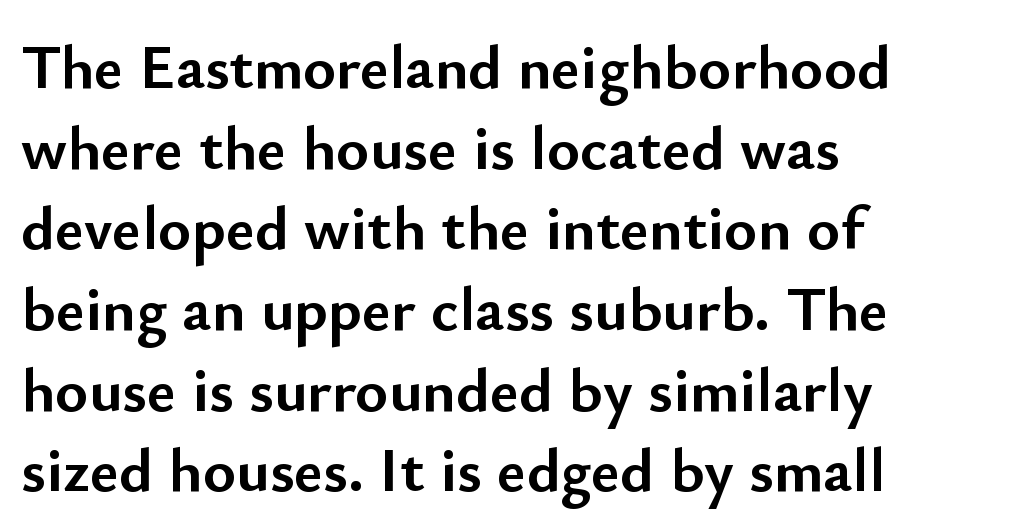
Q: Is the text bold? A: Yes.
Q: Is the text italic (slanted)? A: No, it is upright.
Q: Is the typeface a serif or a sans-serif typeface? A: Sans-serif.
Q: Is the text underlined? A: No.
Q: How is the paragraph aligned? A: Left-aligned.
Q: Is the spacing between letters normal or unusually wide? A: Normal.
Q: Is the spacing between lines tight, normal or loose? A: Normal.
Q: Width (condensed, normal, or wide)? A: Normal.
Q: Stroke contrast? A: Low.
Q: x-height? A: Small.
Q: Monospaced? A: No.
